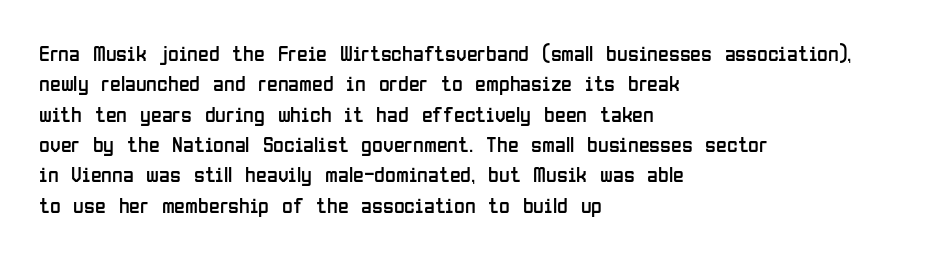
{"italic": "no", "bold": "no", "underline": "no", "align": "left", "line_spacing": "normal", "line_spacing_ratio": 1.38, "letter_spacing": "normal", "letter_spacing_em": 0.0, "glyph_px": 22}
